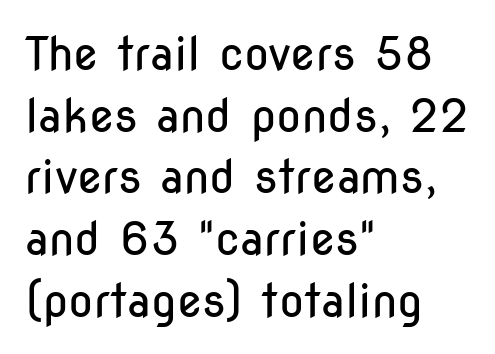
The image shows 46 px regular-weight, condensed sans-serif type, upright; set left-aligned, normal line spacing (1.34x), normal letter spacing, not underlined; low stroke contrast and a medium x-height.
